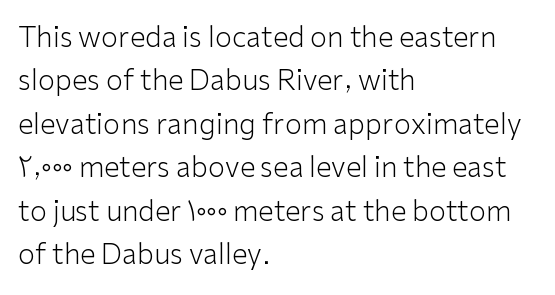
Students, observe: this is what conventionally led text looks like. These lines keep a tight, regular rhythm from letter to letter. The passage shown is typed in a proportional face where columns would drift. A clean baseline with only descenders dipping below it.
